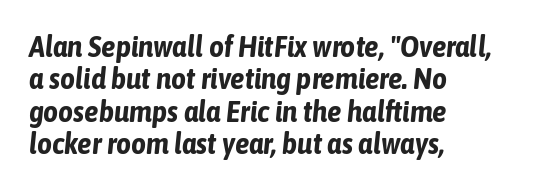
Each line starts at the same left margin while the right side varies. The gaps between neighbouring characters are ordinary and unremarkable. Its strokes are broad and dark, the hallmark of bold type. Note the varied advance widths — an 'i' is clearly narrower than an 'm'.
